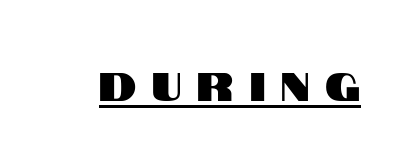
A typographer would call this underscored text. In terms of letterform style, serifs are entirely absent. Think of a printed novel: that variable character pitch is what you see here. Posture: upright roman. You could only call the tracking loose — the letters float apart.
